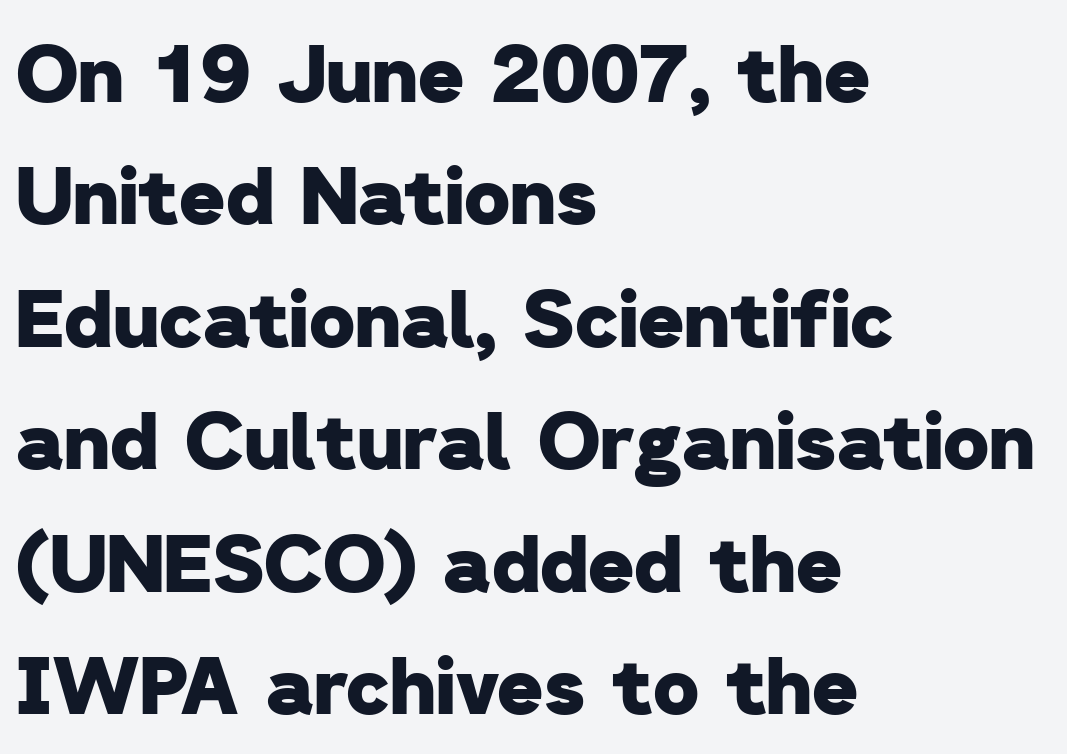
{"serif": "no", "bold": "yes", "weight": "heavy", "width": "normal", "stroke_contrast": "low", "x_height": "medium", "monospaced": "no", "underline": "no", "align": "left", "line_spacing": "normal", "line_spacing_ratio": 1.55, "letter_spacing": "normal", "letter_spacing_em": 0.0, "glyph_px": 79}
